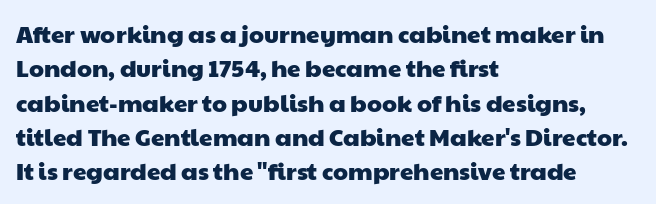
The image shows 24 px text type; set left-aligned, normal line spacing (1.43x), normal letter spacing, not underlined.
